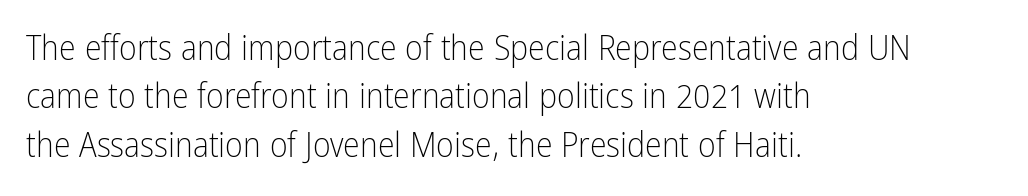
The paragraph shown leans on its left margin. Regarding serifs, this sample does without them. Honestly, the row spacing looks completely unremarkable. Honestly, the letter spacing is just normal — you wouldn't notice it. The letters advance in unequal steps, a hallmark of proportional type.
